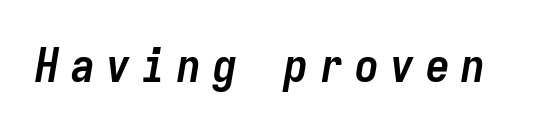
Tracking value appears strongly positive — letters spread wide. Does the lettering tilt? It does — this is italic. The zone under the glyphs is completely vacant. Chunky letters — that's bold for sure.
